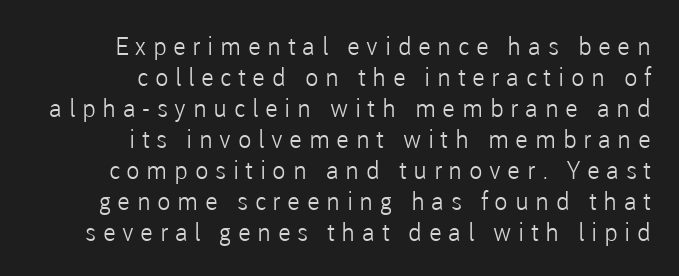
Q: Is the text bold? A: No.
Q: Is the text italic (slanted)? A: No, it is upright.
Q: Is the text underlined? A: No.
Q: How is the paragraph aligned? A: Right-aligned.
Q: Is the spacing between letters normal or unusually wide? A: Unusually wide.
